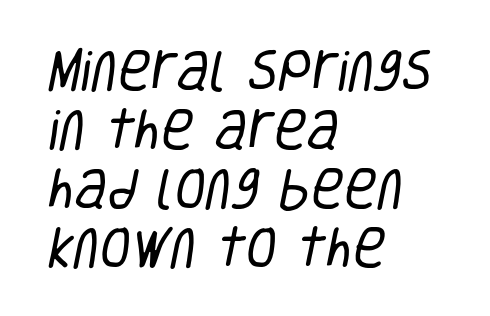
Q: Is the text bold? A: No.
Q: Is the typeface a serif or a sans-serif typeface? A: Sans-serif.
Q: Is the text underlined? A: No.
Q: How is the paragraph aligned? A: Left-aligned.
Q: Is the spacing between letters normal or unusually wide? A: Normal.
Q: Is the spacing between lines tight, normal or loose? A: Normal.
Q: Width (condensed, normal, or wide)? A: Condensed.
Q: Stroke contrast? A: Low.
Q: x-height? A: Large.
Q: Monospaced? A: No.
